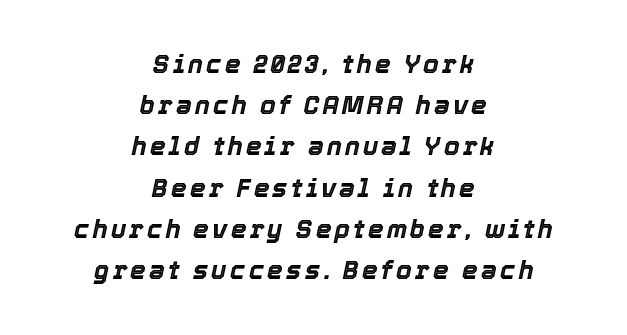
The image shows 25 px text type, italic (leaning right); set centered, normal line spacing (1.65x), not underlined.
